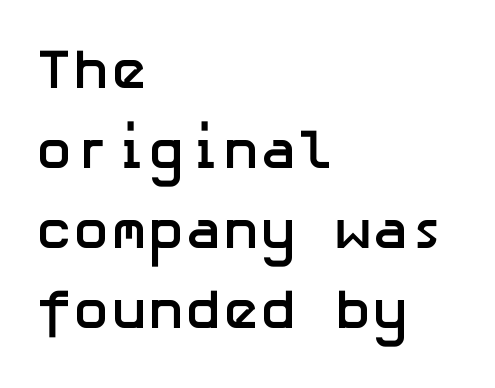
Q: Is the text bold? A: Yes.
Q: Is the text italic (slanted)? A: No, it is upright.
Q: Is the typeface a serif or a sans-serif typeface? A: Sans-serif.
Q: Is the text underlined? A: No.
Q: How is the paragraph aligned? A: Left-aligned.
Q: Is the spacing between letters normal or unusually wide? A: Normal.
Q: Is the spacing between lines tight, normal or loose? A: Normal.
Q: Width (condensed, normal, or wide)? A: Normal.
Q: Stroke contrast? A: Low.
Q: x-height? A: Medium.
